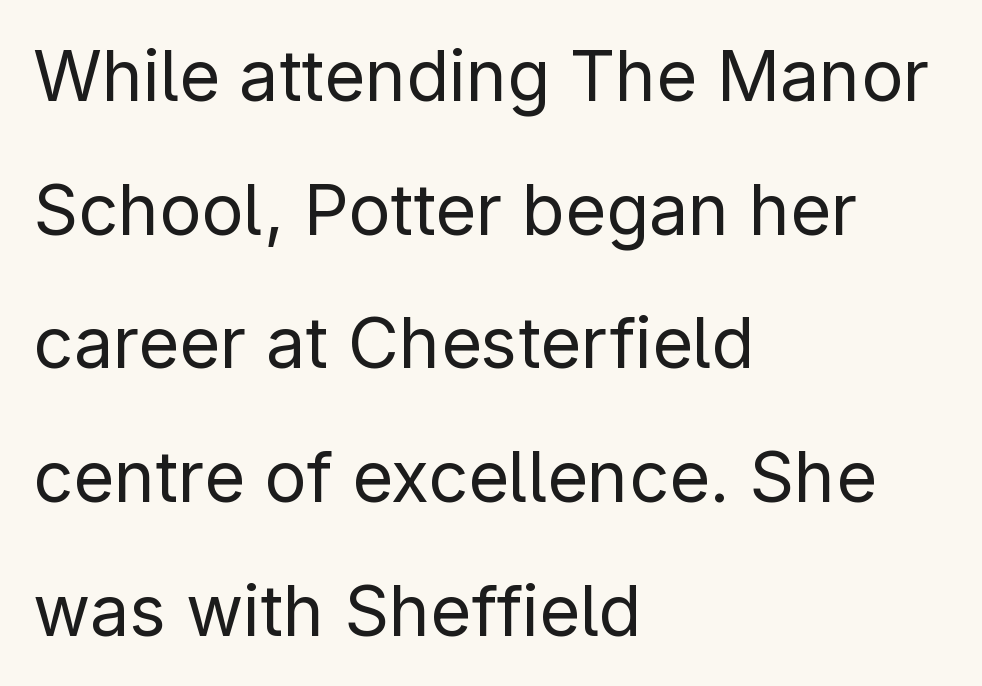
In terms of letterform style, serifs are entirely absent. The rendering anchors every line to the left-hand side. Letters rest on an invisible, unmarked baseline. Unlike italic type, these characters show no tilt at all.
